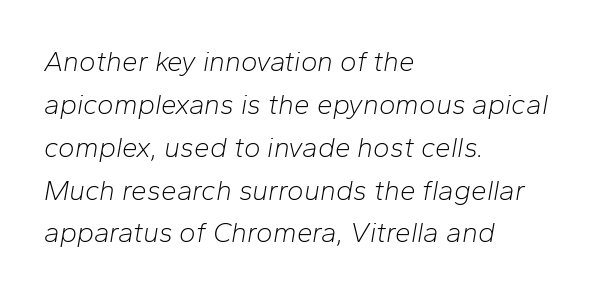
Q: Is the text bold? A: No.
Q: Is the text italic (slanted)? A: Yes, it leans right by about 10 degrees.
Q: Is the text underlined? A: No.
Q: How is the paragraph aligned? A: Left-aligned.
Q: Is the spacing between letters normal or unusually wide? A: Normal.
Q: Is the spacing between lines tight, normal or loose? A: Normal.
Q: Width (condensed, normal, or wide)? A: Normal.
Q: Stroke contrast? A: Low.
Q: x-height? A: Medium.
Q: Monospaced? A: No.
